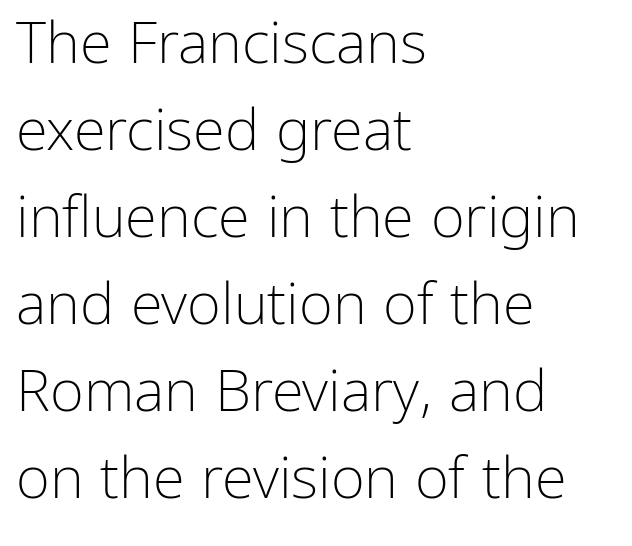
The image shows 58 px light sans-serif type, upright; set left-aligned, normal line spacing (1.5x), normal letter spacing, not underlined; low stroke contrast and a medium x-height.
